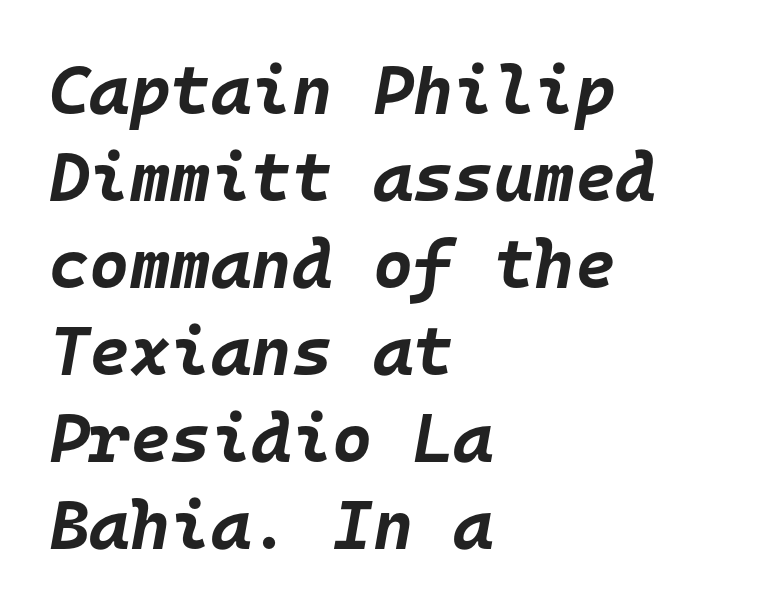
The passage shown is typed in a monospace face where columns stay perfectly aligned. Clear beneath every line of the passage. These lines sit exactly where default settings would place them. Layout note: lines flush left. Italic? Definitely — the glyphs are oblique.
